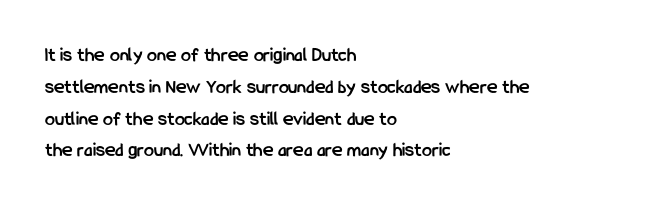
Q: Is the text bold? A: Yes.
Q: Is the text italic (slanted)? A: No, it is upright.
Q: Is the text underlined? A: No.
Q: How is the paragraph aligned? A: Left-aligned.
Q: Is the spacing between letters normal or unusually wide? A: Normal.
Q: Is the spacing between lines tight, normal or loose? A: Normal.
